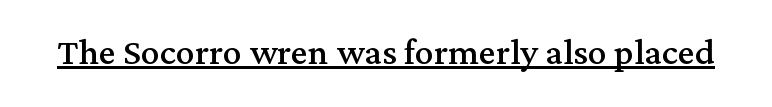
{"serif": "yes", "italic": "no", "bold": "no", "weight": "regular", "width": "normal", "stroke_contrast": "medium", "x_height": "medium", "monospaced": "no", "underline": "yes", "letter_spacing": "normal", "letter_spacing_em": 0.0, "glyph_px": 47}
